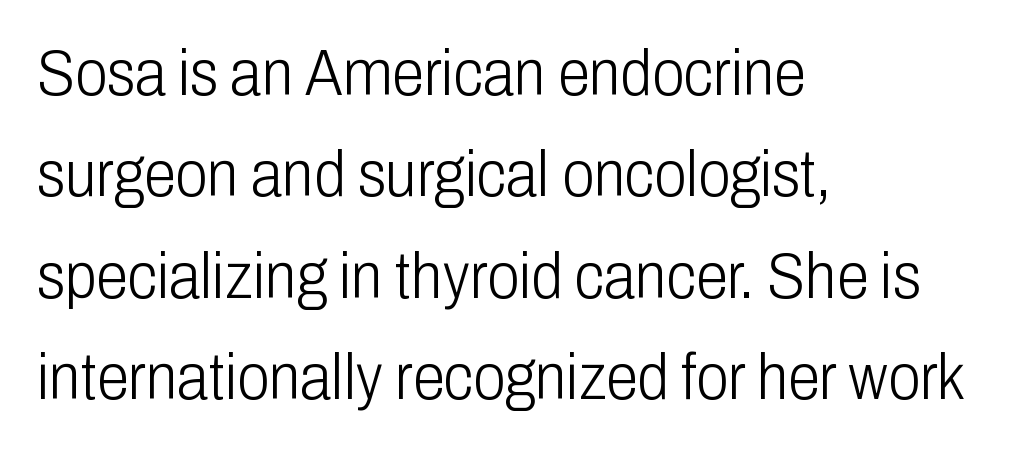
Posture: upright roman. Regular leading. This sample is left-justified, so line endings fall wherever the words run out. Character widths vary here, with narrow letters taking less room than wide ones.
